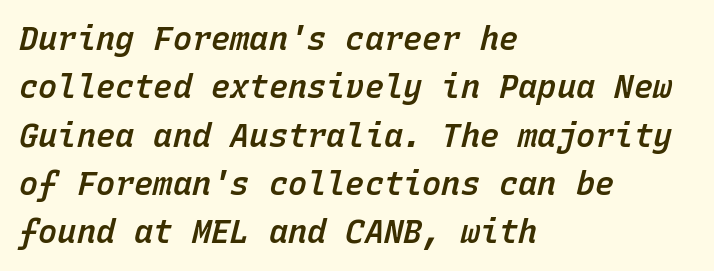
Q: Is the text bold? A: Semi-bold.
Q: Is the text italic (slanted)? A: Yes, it leans right by about 15 degrees.
Q: Is the text underlined? A: No.
Q: How is the paragraph aligned? A: Left-aligned.
Q: Is the spacing between letters normal or unusually wide? A: Normal.
Q: Is the spacing between lines tight, normal or loose? A: Normal.
Q: Width (condensed, normal, or wide)? A: Normal.
Q: Stroke contrast? A: Low.
Q: x-height? A: Medium.
Q: Monospaced? A: Yes.
